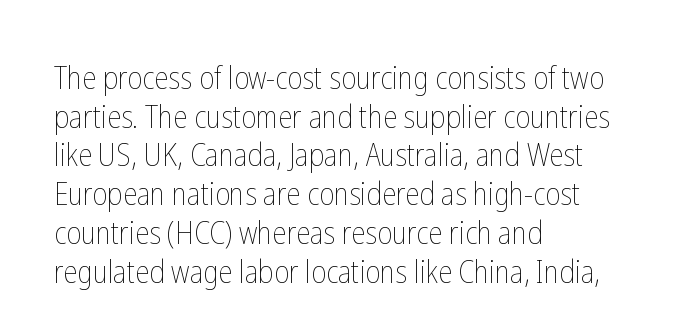
Q: Is the text bold? A: No.
Q: Is the text italic (slanted)? A: No, it is upright.
Q: Is the text underlined? A: No.
Q: How is the paragraph aligned? A: Left-aligned.
Q: Is the spacing between letters normal or unusually wide? A: Normal.
Q: Width (condensed, normal, or wide)? A: Condensed.
Q: Stroke contrast? A: Low.
Q: x-height? A: Medium.
Q: Monospaced? A: No.
